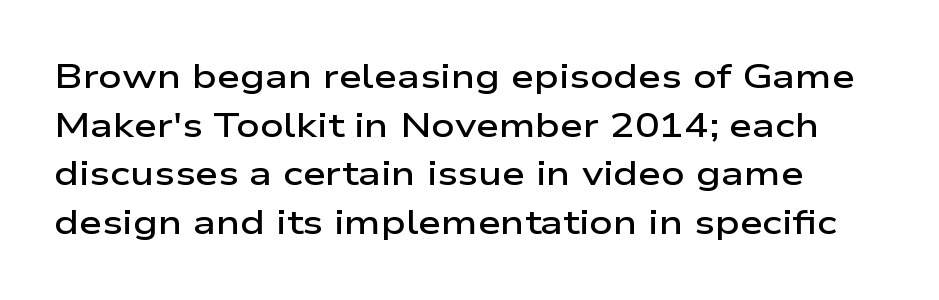
{"serif": "no", "italic": "no", "bold": "semi", "weight": "semibold", "width": "wide", "stroke_contrast": "low", "x_height": "medium", "monospaced": "no", "underline": "no", "line_spacing": "normal", "line_spacing_ratio": 1.47, "letter_spacing": "normal", "letter_spacing_em": 0.0, "glyph_px": 33}
